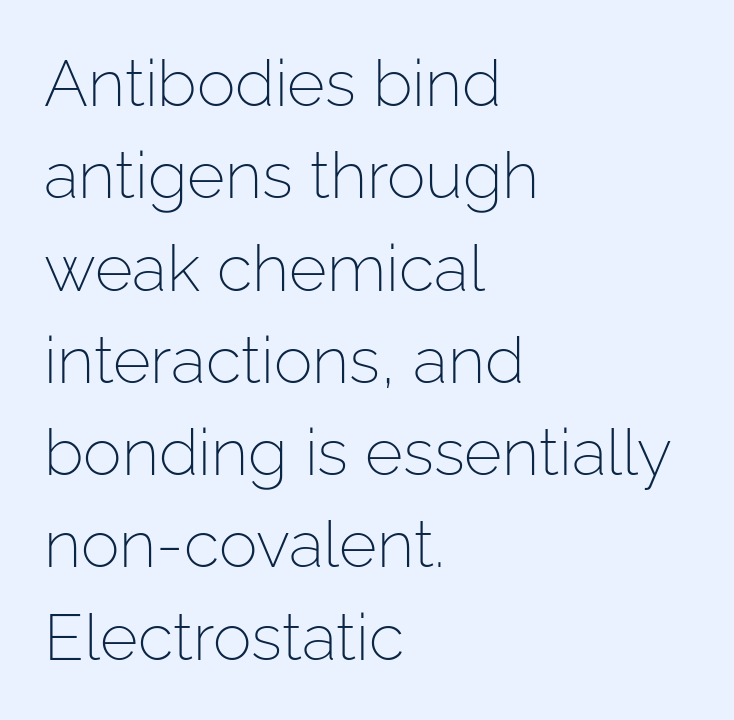
{"serif": "no", "italic": "no", "bold": "no", "weight": "light", "width": "normal", "stroke_contrast": "low", "x_height": "medium", "monospaced": "no", "underline": "no", "align": "left", "line_spacing": "normal", "line_spacing_ratio": 1.42, "letter_spacing": "normal", "letter_spacing_em": 0.0, "glyph_px": 65}
